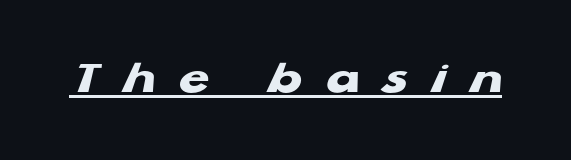
{"serif": "no", "bold": "yes", "weight": "heavy", "width": "wide", "stroke_contrast": "low", "x_height": "medium", "monospaced": "no", "underline": "yes", "letter_spacing": "wide", "letter_spacing_em": 0.47, "glyph_px": 49}
